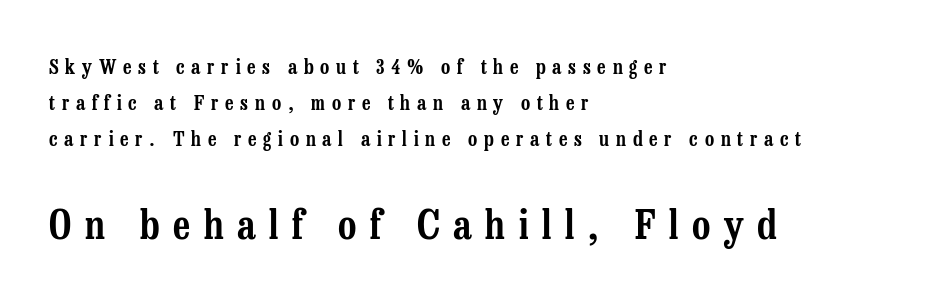
Character widths vary here, with narrow letters taking less room than wide ones. Block two is the big one; block one sits smaller above it. Line starts are locked; line ends wander. Descender tails drop into unmarked territory.
